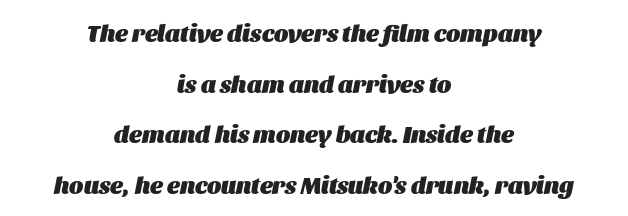
Q: Is the text bold? A: Yes.
Q: Is the text italic (slanted)? A: Yes, it leans right by about 11 degrees.
Q: Is the text underlined? A: No.
Q: How is the paragraph aligned? A: Centered.
Q: Is the spacing between letters normal or unusually wide? A: Normal.
Q: Is the spacing between lines tight, normal or loose? A: Loose.
